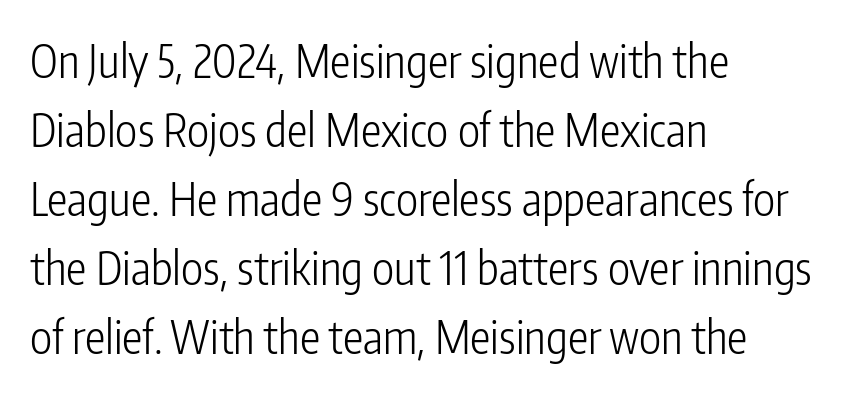
Q: Is the text bold? A: No.
Q: Is the text italic (slanted)? A: No, it is upright.
Q: Is the typeface a serif or a sans-serif typeface? A: Sans-serif.
Q: Is the text underlined? A: No.
Q: How is the paragraph aligned? A: Left-aligned.
Q: Is the spacing between letters normal or unusually wide? A: Normal.
Q: Is the spacing between lines tight, normal or loose? A: Normal.
Q: Width (condensed, normal, or wide)? A: Condensed.
Q: Stroke contrast? A: Low.
Q: x-height? A: Medium.
Q: Monospaced? A: No.
